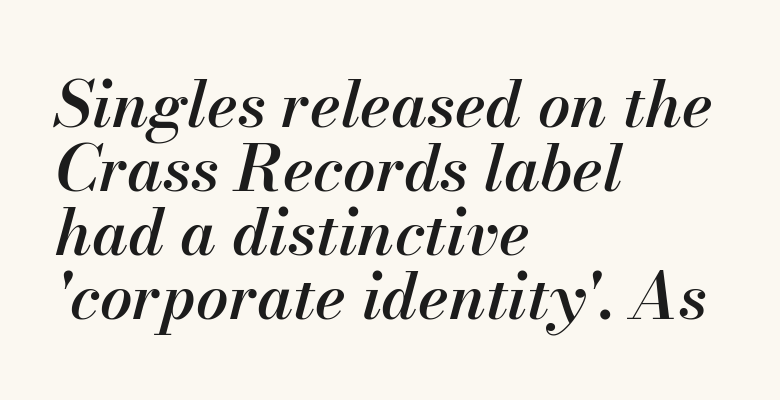
{"italic": "yes", "lean": "right", "slant_degrees": 13, "bold": "semi", "weight": "semibold", "width": "normal", "stroke_contrast": "medium", "x_height": "small", "monospaced": "no", "underline": "no", "align": "left", "line_spacing": "tight", "line_spacing_ratio": 1.0, "letter_spacing": "normal", "letter_spacing_em": 0.0, "glyph_px": 64}
